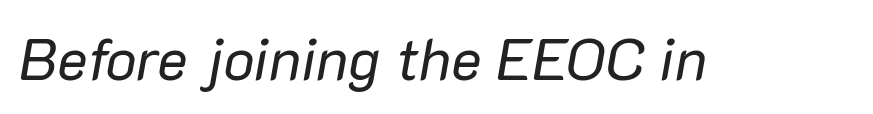
The image shows 58 px regular-weight type, italic (leaning right); set normal letter spacing, not underlined; low stroke contrast and a medium x-height.
